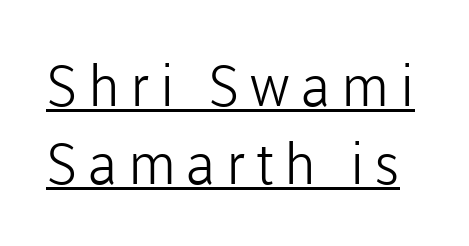
Is there much room between lines? A standard amount, neither cramped nor airy. Each letter's strokes conclude bluntly, with no projecting serifs. Here the designer chose a conventional face with non-uniform glyph widths. Characters remain perfectly vertical along every line.
